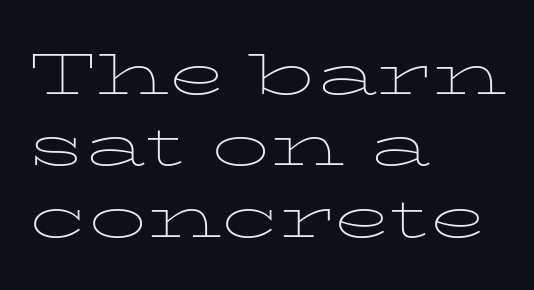
{"serif": "yes", "italic": "no", "bold": "no", "weight": "thin", "width": "wide", "stroke_contrast": "low", "x_height": "medium", "monospaced": "no", "underline": "no", "align": "left", "line_spacing_ratio": 1.23, "letter_spacing": "normal", "letter_spacing_em": 0.0, "glyph_px": 58}
